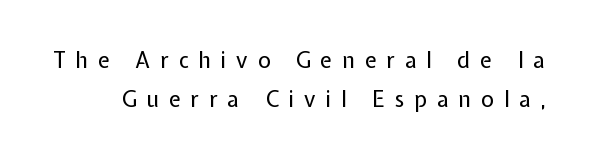
{"italic": "no", "bold": "no", "underline": "no", "line_spacing_ratio": 1.79, "letter_spacing": "wide", "letter_spacing_em": 0.45, "glyph_px": 22}
